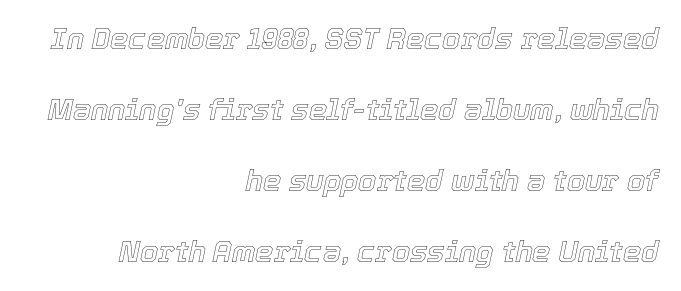
{"italic": "yes", "lean": "right", "slant_degrees": 12, "width": "normal", "x_height": "medium", "monospaced": "no", "underline": "no", "align": "right", "line_spacing": "loose", "line_spacing_ratio": 2.45, "letter_spacing": "normal", "letter_spacing_em": 0.0, "glyph_px": 29}
